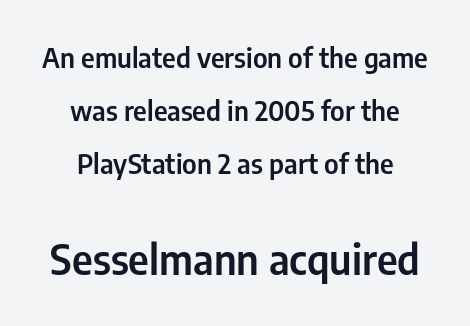
{"serif": "no", "italic": "no", "width": "condensed", "stroke_contrast": "low", "x_height": "medium", "monospaced": "no", "underline": "no", "align": "center", "line_spacing": "loose", "line_spacing_ratio": 1.97, "letter_spacing": "normal", "letter_spacing_em": 0.0, "larger_block": "second", "size_ratio": 1.52, "glyph_px": 41}
